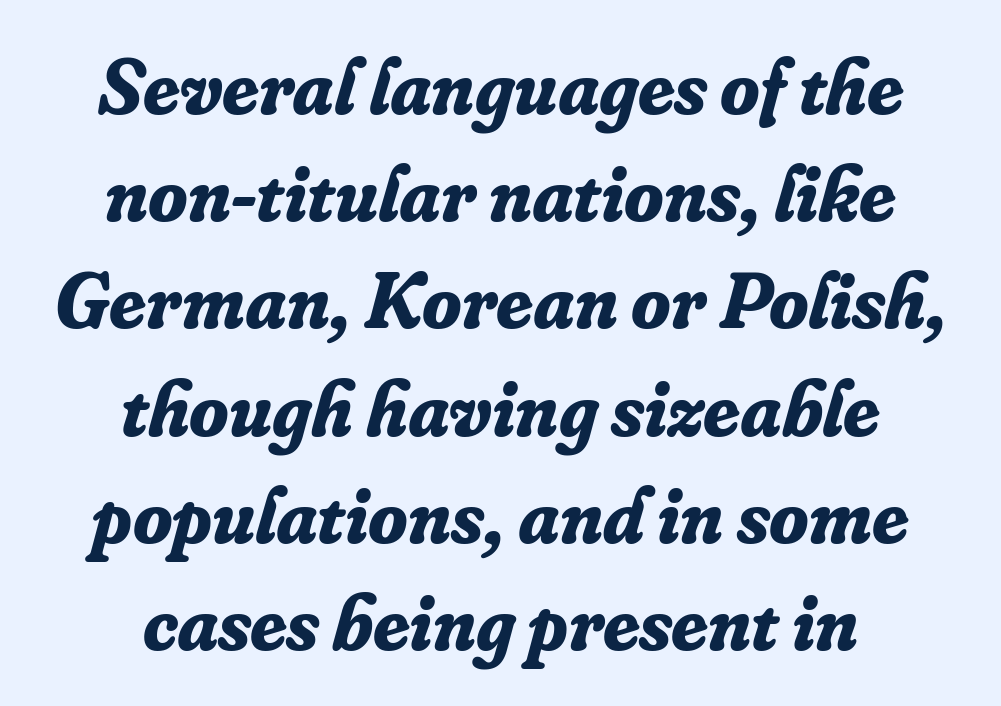
A typesetter would call this proportional, since set widths differ per character. Is the type bold? Yes — the strokes are clearly thick and heavy. The lines sit at an ordinary, default distance from one another. Caption: standard tracking, unaltered. Where is the straight margin? There isn't one; the lines are centered. This is serif lettering, the kind often seen in printed books.
